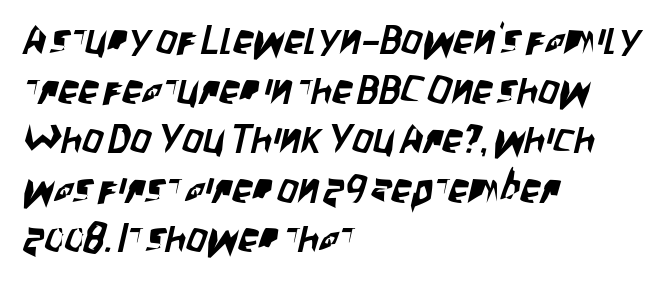
The image shows 41 px condensed sans-serif type; set left-aligned, line spacing 1.21x, normal letter spacing, not underlined; low stroke contrast and a large x-height.
